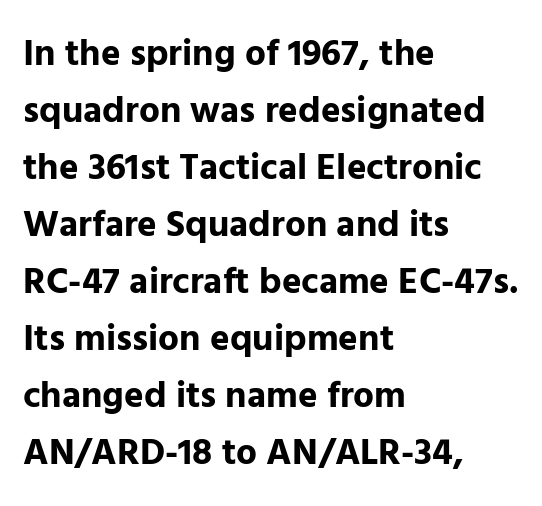
Q: Is the text bold? A: Yes.
Q: Is the text italic (slanted)? A: No, it is upright.
Q: Is the typeface a serif or a sans-serif typeface? A: Sans-serif.
Q: Is the text underlined? A: No.
Q: How is the paragraph aligned? A: Left-aligned.
Q: Is the spacing between letters normal or unusually wide? A: Normal.
Q: Is the spacing between lines tight, normal or loose? A: Normal.
Q: Width (condensed, normal, or wide)? A: Normal.
Q: Stroke contrast? A: Low.
Q: x-height? A: Medium.
Q: Monospaced? A: No.
